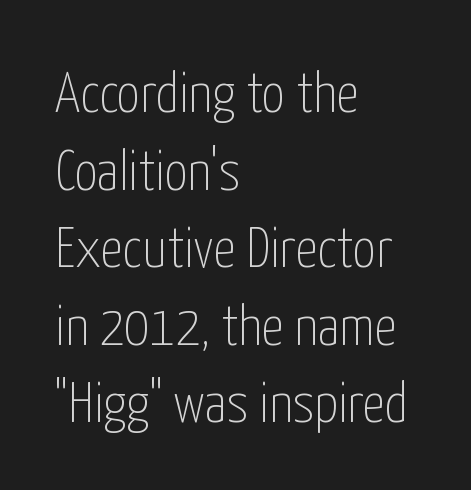
The image shows 57 px thin, condensed sans-serif type, upright; set left-aligned, normal line spacing (1.36x), normal letter spacing, not underlined; low stroke contrast and a medium x-height.
